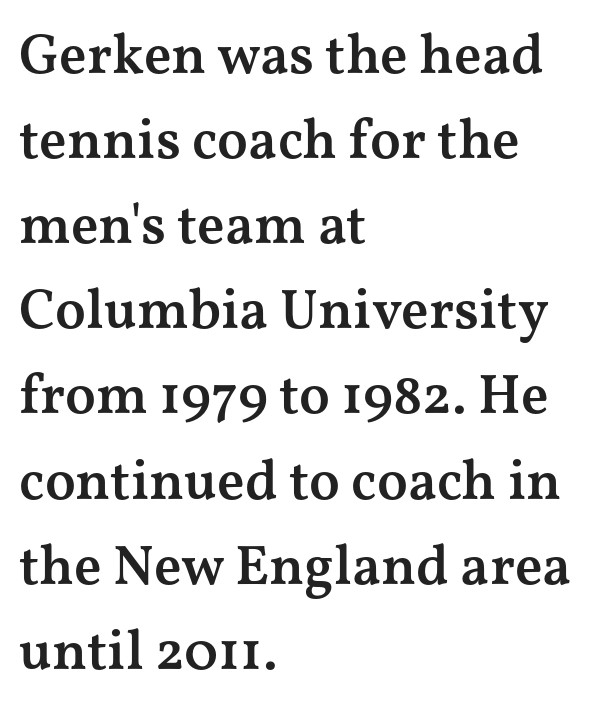
{"serif": "yes", "italic": "no", "bold": "semi", "weight": "semibold", "width": "wide", "stroke_contrast": "medium", "x_height": "medium", "monospaced": "no", "underline": "no", "align": "left", "line_spacing": "normal", "line_spacing_ratio": 1.52, "letter_spacing": "normal", "letter_spacing_em": 0.0, "glyph_px": 56}
